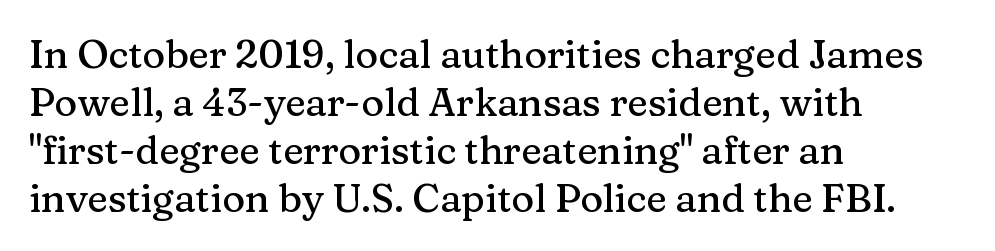
The image shows 39 px serif type, upright; set left-aligned, line spacing 1.23x, normal letter spacing, not underlined; medium stroke contrast and a medium x-height.
